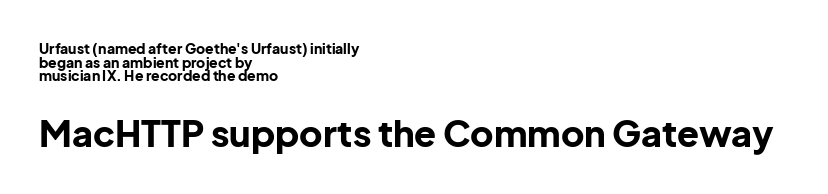
The image shows 36 px bold sans-serif type, upright; set left-aligned, tight line spacing (0.97x), normal letter spacing, not underlined; the second (bottom) block is 2.57x larger; low stroke contrast and a medium x-height.
